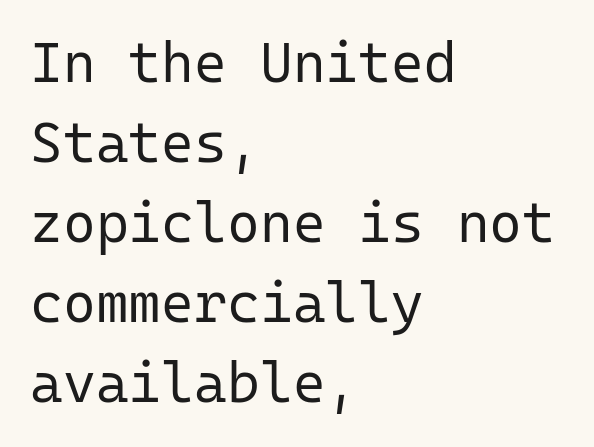
Q: Is the text bold? A: No.
Q: Is the text italic (slanted)? A: No, it is upright.
Q: Is the typeface a serif or a sans-serif typeface? A: Sans-serif.
Q: Is the text underlined? A: No.
Q: How is the paragraph aligned? A: Left-aligned.
Q: Is the spacing between letters normal or unusually wide? A: Normal.
Q: Is the spacing between lines tight, normal or loose? A: Normal.
Q: Width (condensed, normal, or wide)? A: Normal.
Q: Stroke contrast? A: Low.
Q: x-height? A: Medium.
Q: Monospaced? A: Yes.
